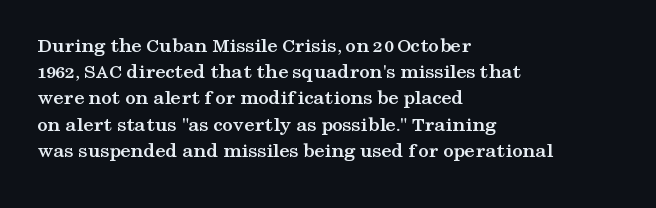
{"italic": "no", "bold": "yes", "underline": "no", "align": "left", "line_spacing": "normal", "line_spacing_ratio": 1.25, "letter_spacing": "normal", "letter_spacing_em": 0.0, "glyph_px": 21}
